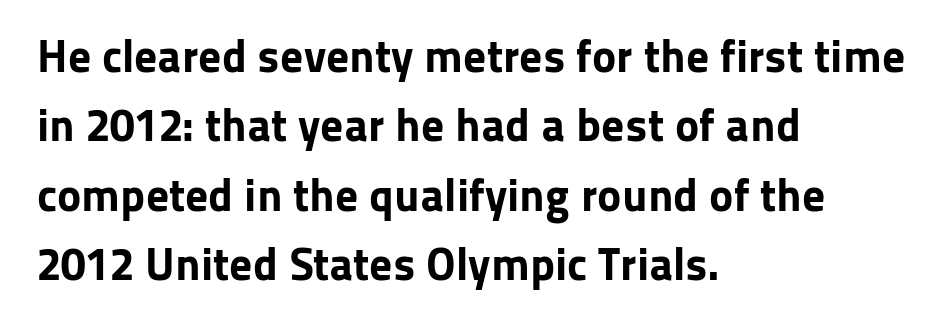
Q: Is the text bold? A: Yes.
Q: Is the text italic (slanted)? A: No, it is upright.
Q: Is the typeface a serif or a sans-serif typeface? A: Sans-serif.
Q: Is the text underlined? A: No.
Q: How is the paragraph aligned? A: Left-aligned.
Q: Is the spacing between letters normal or unusually wide? A: Normal.
Q: Is the spacing between lines tight, normal or loose? A: Normal.
Q: Width (condensed, normal, or wide)? A: Normal.
Q: Stroke contrast? A: Low.
Q: x-height? A: Medium.
Q: Monospaced? A: No.
